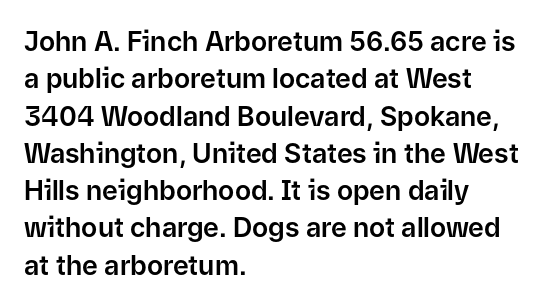
Normally led — the rows are evenly, conventionally spaced. Letter spacing: default. This is the regular roman posture of the typeface. Clear beneath every line of the passage. This rendering uses left alignment, leaving the right contour irregular.
